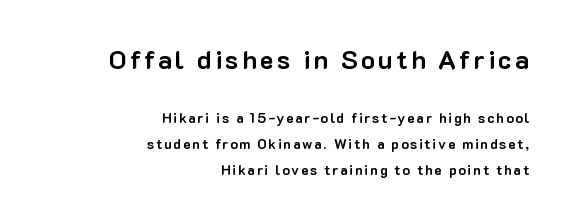
Q: Is the text bold? A: Yes.
Q: Is the text italic (slanted)? A: No, it is upright.
Q: Is the text underlined? A: No.
Q: How is the paragraph aligned? A: Right-aligned.
Q: Which block of text is set in a larger size, the first (top) or the second (bottom)? A: The first (top) one.
